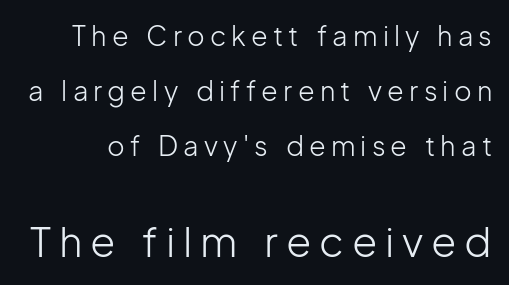
{"serif": "no", "italic": "no", "bold": "no", "weight": "light", "width": "normal", "stroke_contrast": "low", "x_height": "medium", "monospaced": "no", "underline": "no", "line_spacing": "loose", "line_spacing_ratio": 2.03, "larger_block": "second", "size_ratio": 1.52, "glyph_px": 41}
